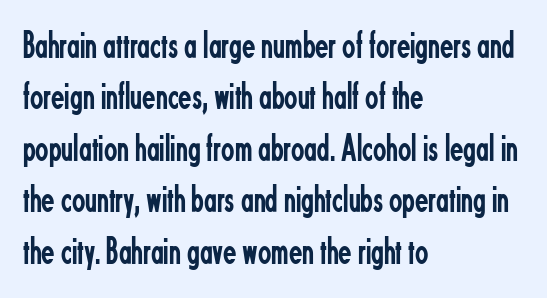
The image shows 39 px regular-weight, condensed sans-serif type, upright; set left-aligned, normal line spacing (1.32x), normal letter spacing, not underlined; low stroke contrast and a small x-height.
